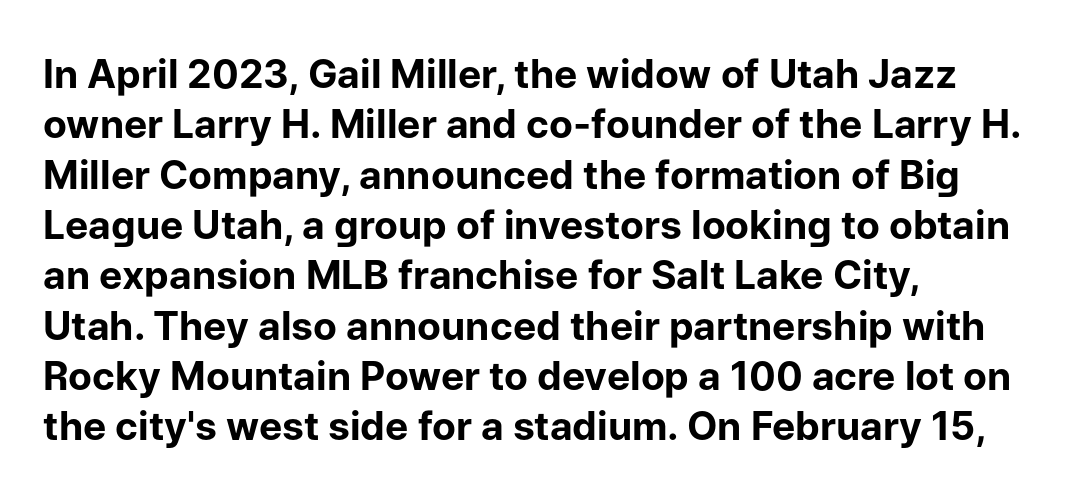
{"serif": "no", "italic": "no", "bold": "yes", "weight": "bold", "width": "normal", "stroke_contrast": "low", "x_height": "medium", "monospaced": "no", "underline": "no", "align": "left", "line_spacing": "normal", "line_spacing_ratio": 1.29, "letter_spacing": "normal", "letter_spacing_em": 0.0, "glyph_px": 39}
